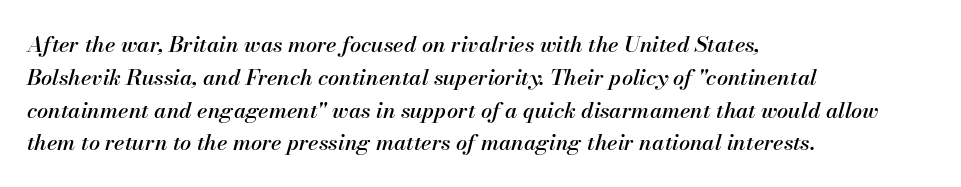
The image shows 22 px text type, italic (leaning right); set left-aligned, normal line spacing (1.49x), normal letter spacing, not underlined.
